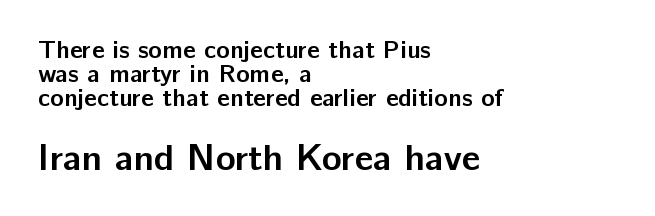
Q: Is the text bold? A: Yes.
Q: Is the text italic (slanted)? A: No, it is upright.
Q: Is the typeface a serif or a sans-serif typeface? A: Sans-serif.
Q: Is the text underlined? A: No.
Q: How is the paragraph aligned? A: Left-aligned.
Q: Is the spacing between letters normal or unusually wide? A: Normal.
Q: Is the spacing between lines tight, normal or loose? A: Tight.
Q: Which block of text is set in a larger size, the first (top) or the second (bottom)? A: The second (bottom) one.
Q: Width (condensed, normal, or wide)? A: Normal.
Q: Stroke contrast? A: Low.
Q: x-height? A: Medium.
Q: Monospaced? A: No.
